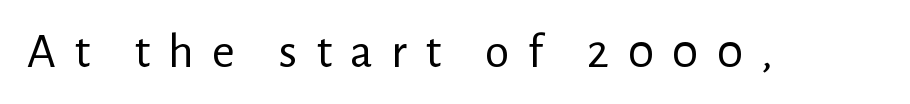
Loose tracking; the words dissolve into strings of separated letters. The baseline area is clear. Compared with a typical body face, this is equally light or lighter still. Font category for this specimen: sans-serif. The lettering stays uniformly vertical, giving the passage a roman look. Spacing verdict: proportional, widths tailored to each character.
